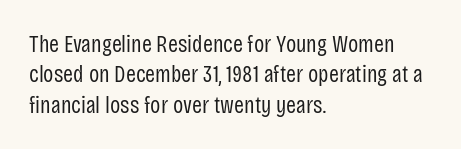
{"italic": "no", "bold": "no", "underline": "no", "align": "left", "line_spacing": "normal", "line_spacing_ratio": 1.27, "letter_spacing": "normal", "letter_spacing_em": 0.0, "glyph_px": 24}
